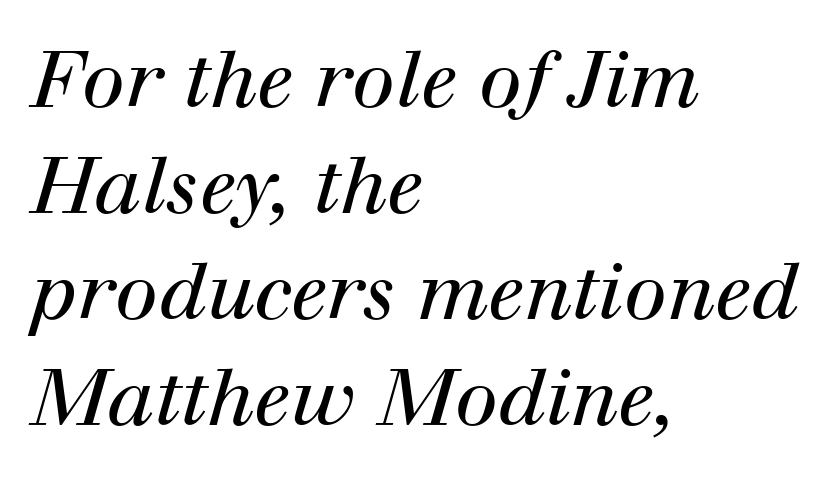
Normally led — the rows are evenly, conventionally spaced. Nobody drew a line under any word here. Serifs: yes, visible at the terminals of the letterforms. The weight would be labelled regular, book, light, or lighter still. Do the characters align in a grid? No, the font is proportional.
